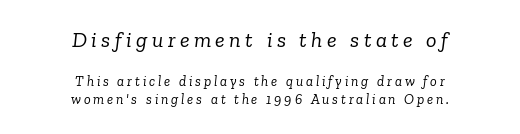
The image shows 22 px text type, italic (leaning right); set centered, normal line spacing (1.28x), unusually wide letter spacing (+0.2 em), not underlined; the first (top) block is 1.57x larger.
